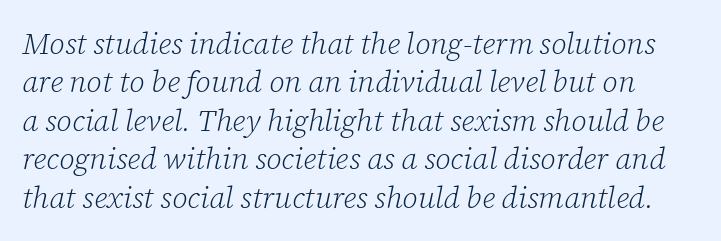
The gaps between neighbouring characters are ordinary and unremarkable. Descender tails drop into unmarked territory. The letters advance in unequal steps, a hallmark of proportional type. You can tell from the footed stems that serif type was used. Baseline-to-baseline distance is the conventional proportion of letter height.
